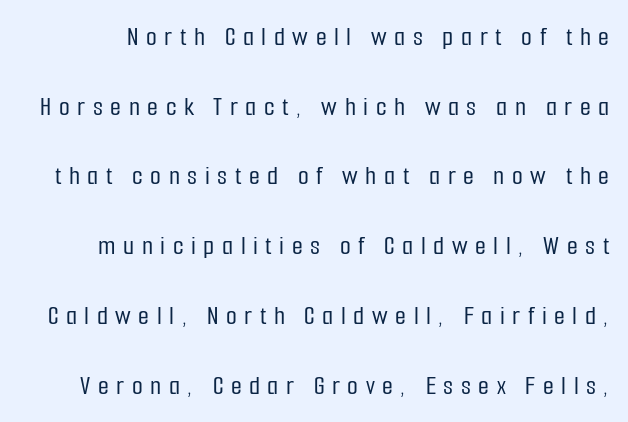
Q: Is the text italic (slanted)? A: No, it is upright.
Q: Is the typeface a serif or a sans-serif typeface? A: Sans-serif.
Q: Is the text underlined? A: No.
Q: Is the spacing between letters normal or unusually wide? A: Unusually wide.
Q: Is the spacing between lines tight, normal or loose? A: Loose.
Q: Width (condensed, normal, or wide)? A: Condensed.
Q: Stroke contrast? A: Low.
Q: x-height? A: Medium.
Q: Monospaced? A: No.
